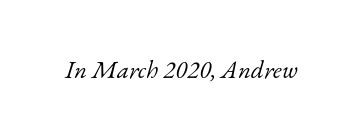
The image shows 25 px text type, italic (leaning right); set normal letter spacing, not underlined.
